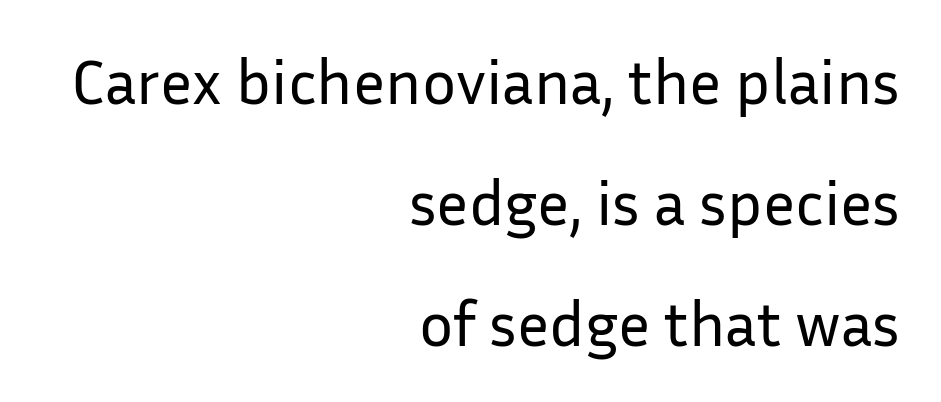
The image shows 64 px regular-weight sans-serif type, upright; set right-aligned, line spacing 1.89x, normal letter spacing, not underlined; low stroke contrast and a medium x-height.
